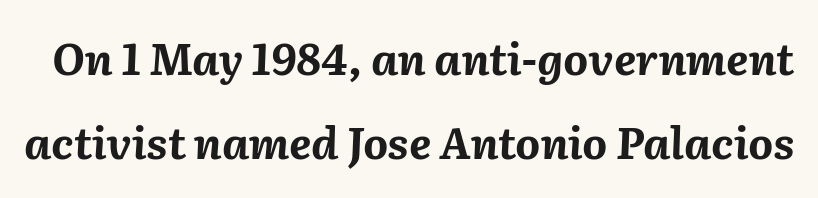
Q: Is the text bold? A: Yes.
Q: Is the text italic (slanted)? A: Yes, it leans right by about 2 degrees.
Q: Is the text underlined? A: No.
Q: Is the spacing between letters normal or unusually wide? A: Normal.
Q: Is the spacing between lines tight, normal or loose? A: Loose.
Q: Width (condensed, normal, or wide)? A: Normal.
Q: Stroke contrast? A: Medium.
Q: x-height? A: Medium.
Q: Monospaced? A: No.
